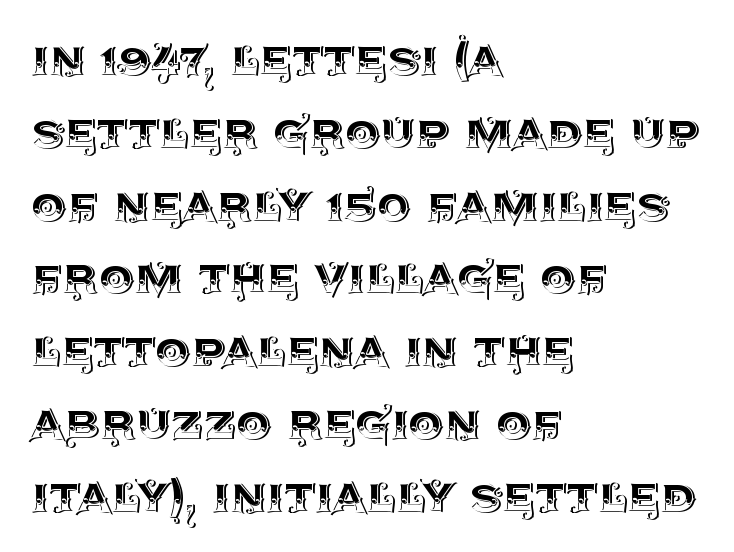
Between one letter and the next there's only the usual sliver of space. The letters advance in unequal steps, a hallmark of proportional type. The ragged edge is on the right, which tells us the setting is flush left. Posture: vertical. Plain, unruled lines of type.
